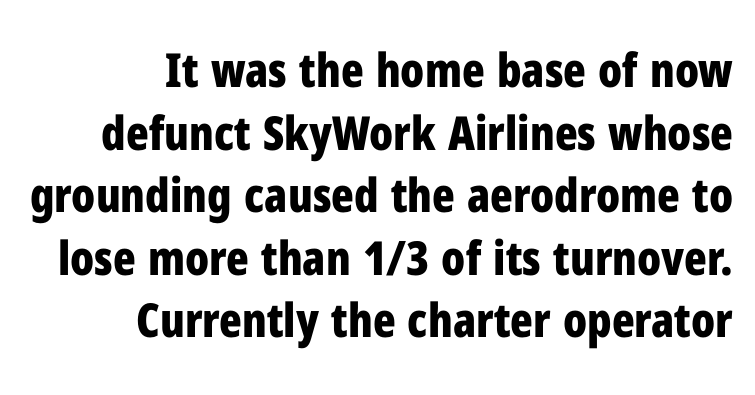
If you measured baseline to baseline, you'd find a middling distance. Each letter keeps its own natural width here, so spacing adapts to shape. Compared with a flush-left layout, this one pins lines to the opposite, right side. Are there feet on the stems? There aren't — it's a sans.
